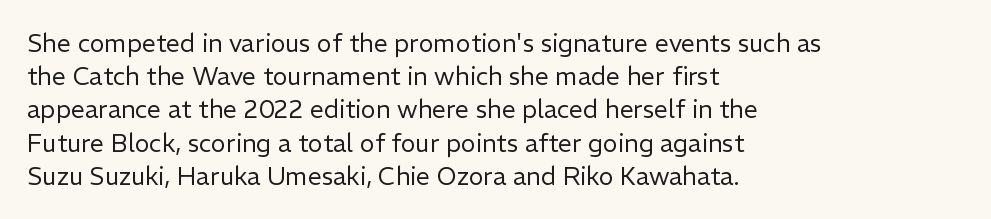
Q: Is the text bold? A: No.
Q: Is the text italic (slanted)? A: No, it is upright.
Q: Is the text underlined? A: No.
Q: How is the paragraph aligned? A: Left-aligned.
Q: Is the spacing between letters normal or unusually wide? A: Normal.
Q: Is the spacing between lines tight, normal or loose? A: Normal.
